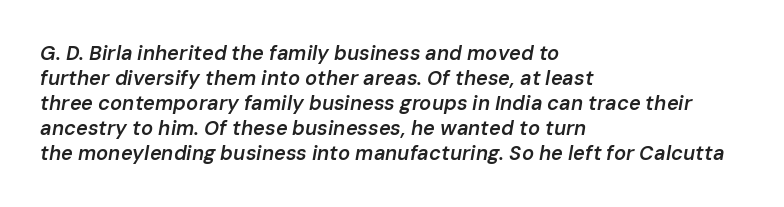
Q: Is the text bold? A: Semi-bold.
Q: Is the text italic (slanted)? A: Yes, it leans right by about 10 degrees.
Q: Is the text underlined? A: No.
Q: How is the paragraph aligned? A: Left-aligned.
Q: Is the spacing between letters normal or unusually wide? A: Normal.
Q: Is the spacing between lines tight, normal or loose? A: Normal.
